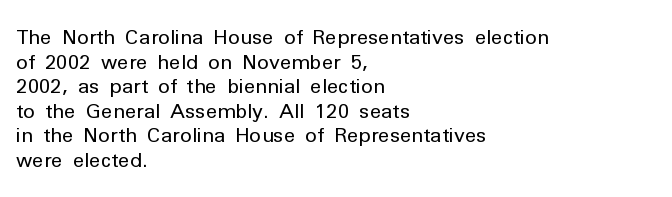
Q: Is the text bold? A: No.
Q: Is the text italic (slanted)? A: No, it is upright.
Q: Is the text underlined? A: No.
Q: How is the paragraph aligned? A: Left-aligned.
Q: Is the spacing between letters normal or unusually wide? A: Normal.
